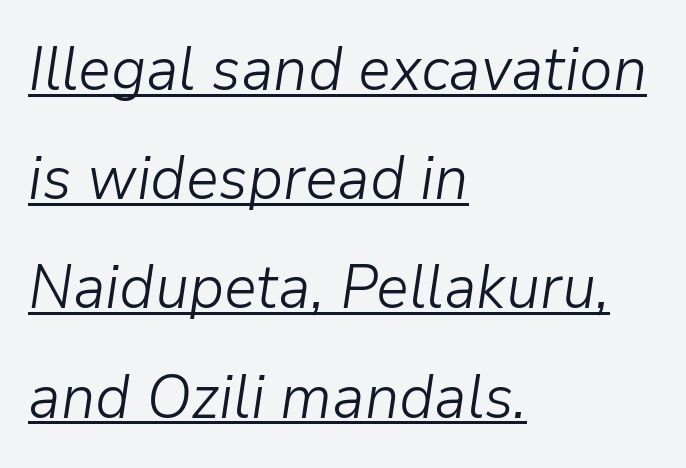
The image shows 61 px light type, italic (leaning right); set left-aligned, line spacing 1.79x, normal letter spacing, underlined; low stroke contrast and a medium x-height.
